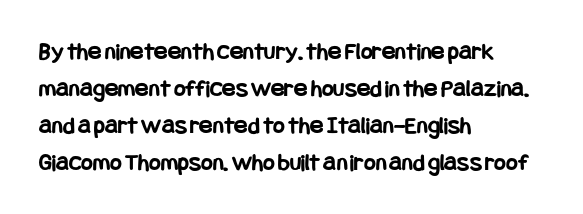
The image shows 25 px bold type, upright; set left-aligned, normal line spacing (1.48x), normal letter spacing, not underlined.
